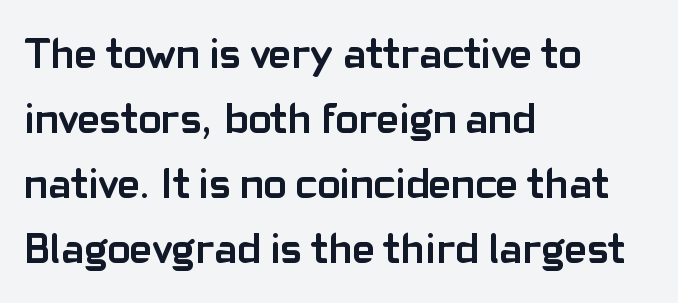
{"serif": "no", "italic": "no", "bold": "yes", "weight": "semibold", "width": "normal", "stroke_contrast": "low", "x_height": "medium", "monospaced": "no", "underline": "no", "align": "left", "line_spacing": "normal", "line_spacing_ratio": 1.51, "letter_spacing": "normal", "letter_spacing_em": 0.0, "glyph_px": 43}
